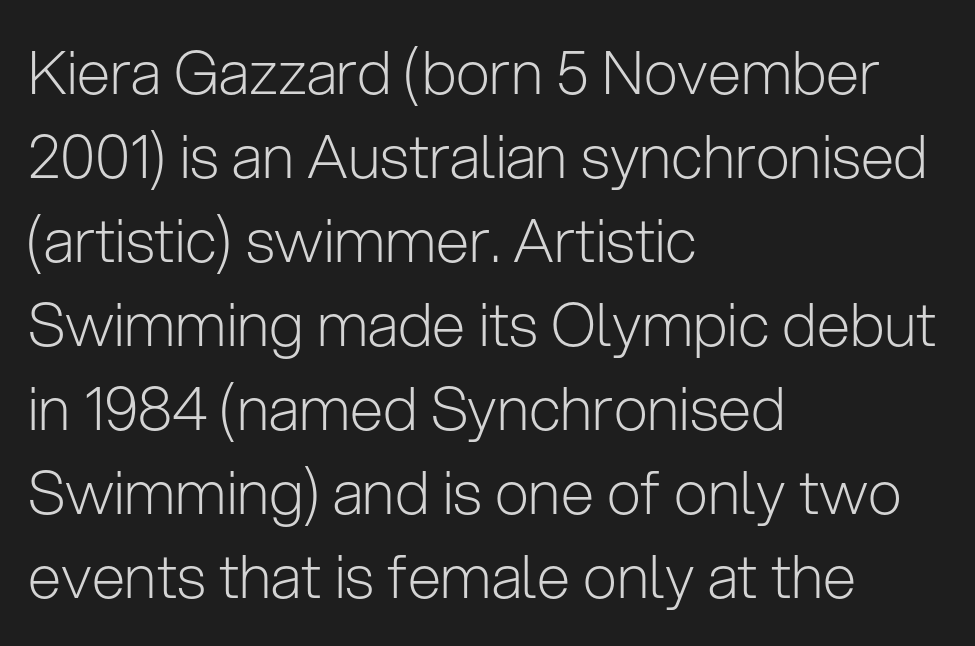
The image shows 60 px light sans-serif type, upright; set left-aligned, normal line spacing (1.4x), normal letter spacing, not underlined; low stroke contrast and a medium x-height.
